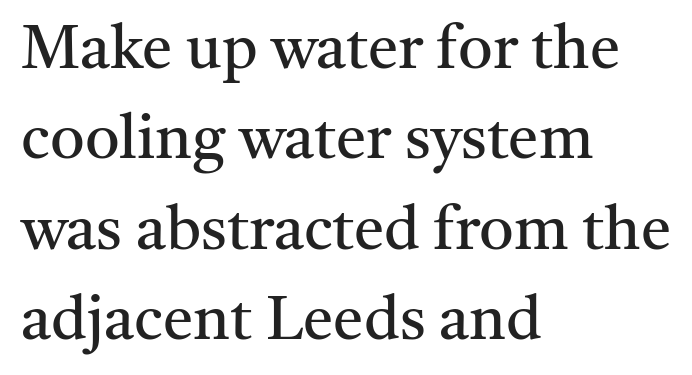
{"serif": "yes", "italic": "no", "bold": "no", "weight": "regular", "width": "normal", "stroke_contrast": "medium", "x_height": "medium", "monospaced": "no", "underline": "no", "align": "left", "line_spacing": "normal", "line_spacing_ratio": 1.48, "letter_spacing": "normal", "letter_spacing_em": 0.0, "glyph_px": 61}
